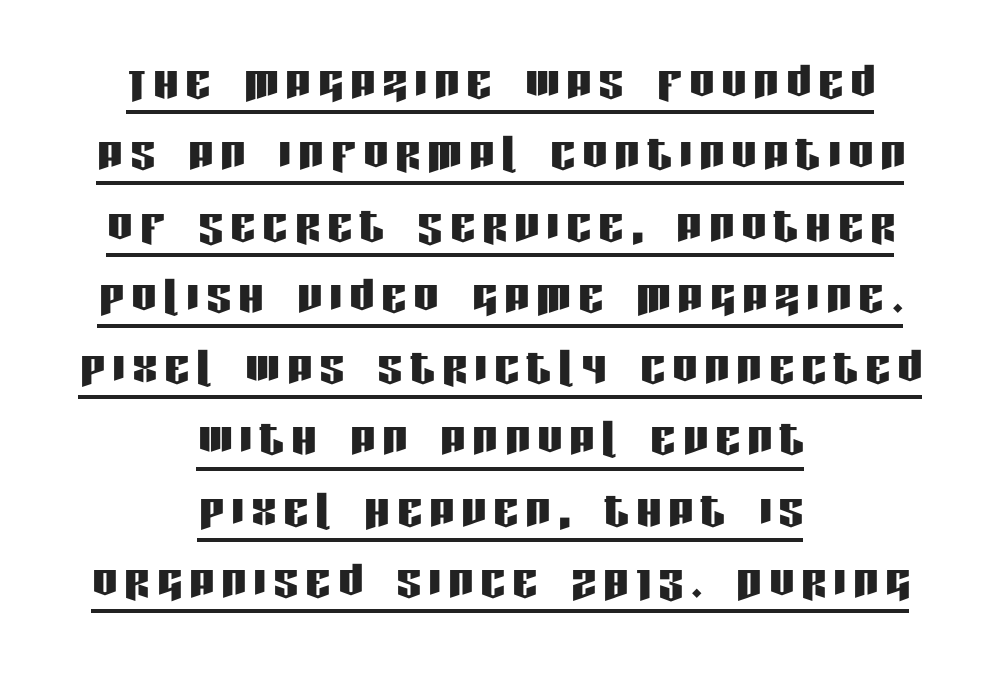
The image shows 62 px condensed sans-serif type, upright; set centered, tight line spacing (1.15x), underlined; low stroke contrast and a large x-height.
